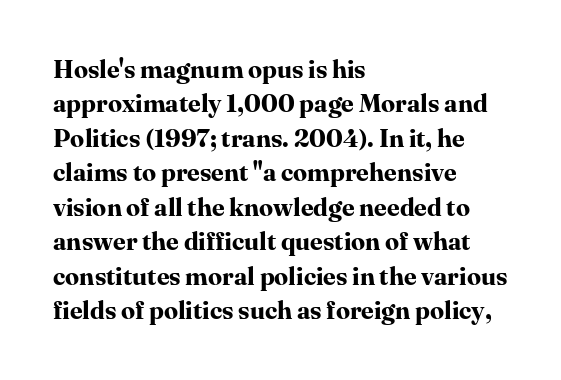
The image shows 25 px bold type, upright; set left-aligned, normal line spacing (1.38x), normal letter spacing, not underlined.
